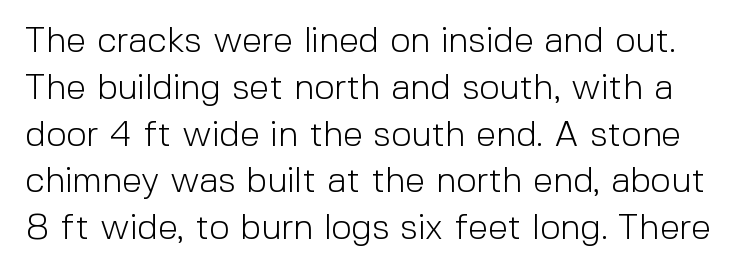
{"serif": "no", "italic": "no", "bold": "no", "weight": "light", "width": "normal", "x_height": "medium", "monospaced": "no", "underline": "no", "line_spacing": "normal", "line_spacing_ratio": 1.3, "letter_spacing": "normal", "letter_spacing_em": 0.0, "glyph_px": 36}
